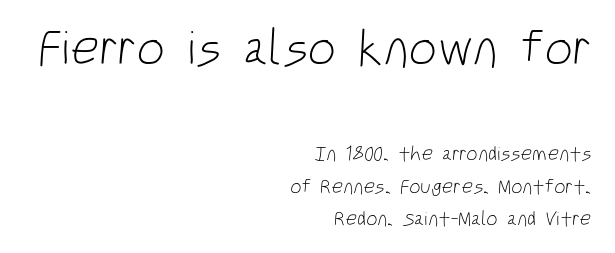
Q: Is the text bold? A: No.
Q: Is the typeface a serif or a sans-serif typeface? A: Sans-serif.
Q: Is the text underlined? A: No.
Q: How is the paragraph aligned? A: Right-aligned.
Q: Is the spacing between letters normal or unusually wide? A: Normal.
Q: Is the spacing between lines tight, normal or loose? A: Normal.
Q: Which block of text is set in a larger size, the first (top) or the second (bottom)? A: The first (top) one.
Q: Width (condensed, normal, or wide)? A: Condensed.
Q: Stroke contrast? A: Low.
Q: x-height? A: Large.
Q: Monospaced? A: No.
